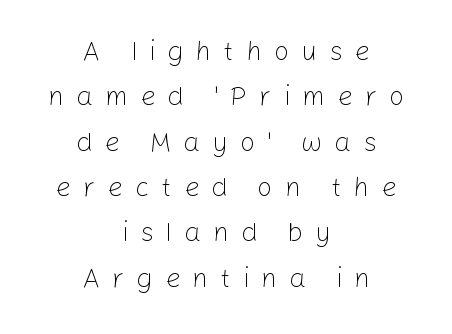
Beneath every word, the page is bare. Every character sits straight up, as roman type does. The passage shown is not bold in any degree. One-word summary of the alignment: center. Evenly set lines give the paragraph a standard silhouette. In terms of letterspacing, this is a distinctly airy, spread setting.
